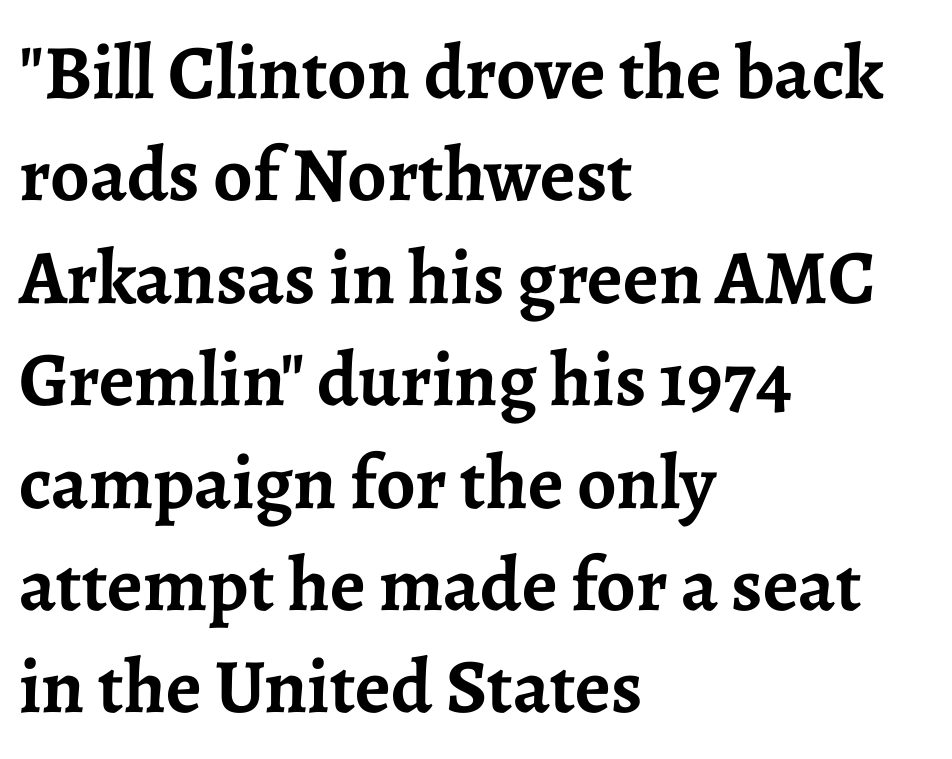
The image shows 77 px semibold serif type, upright; set left-aligned, normal line spacing (1.33x), normal letter spacing, not underlined; low stroke contrast and a medium x-height.
